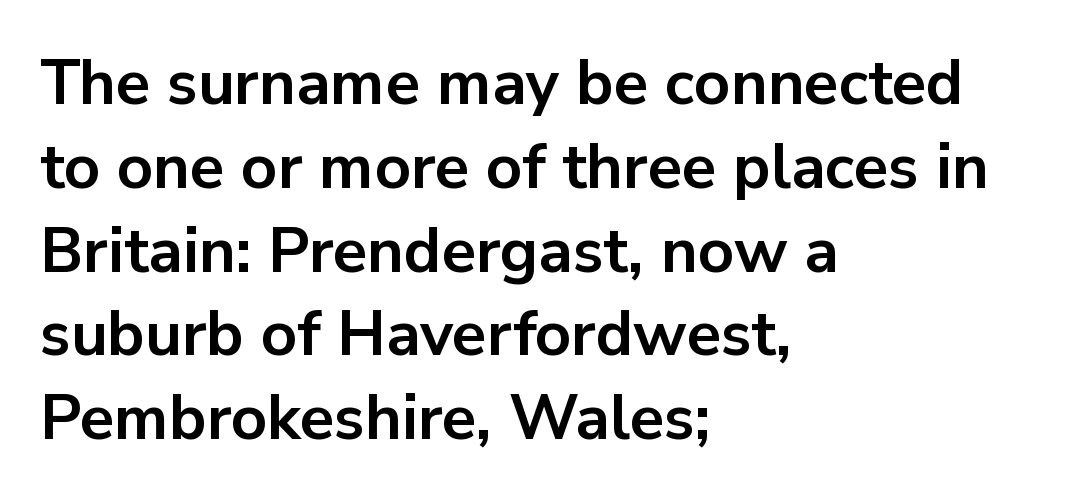
The horizontal fit of the characters is conventional and even. The letters carry no serifs — their stems end cleanly without finishing strokes. Bare-footed words on every line. A typesetter would call this proportional, since set widths differ per character.
